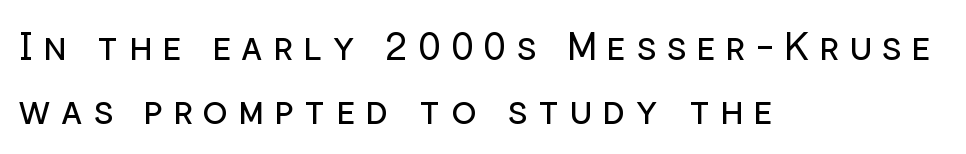
The face used here is proportionally spaced, like ordinary book or web type. Posture: vertical. The gaps between neighbouring characters are conspicuously large. Heft: none added — not bold. Regarding leading, the lines here are spaced in the standard way.
